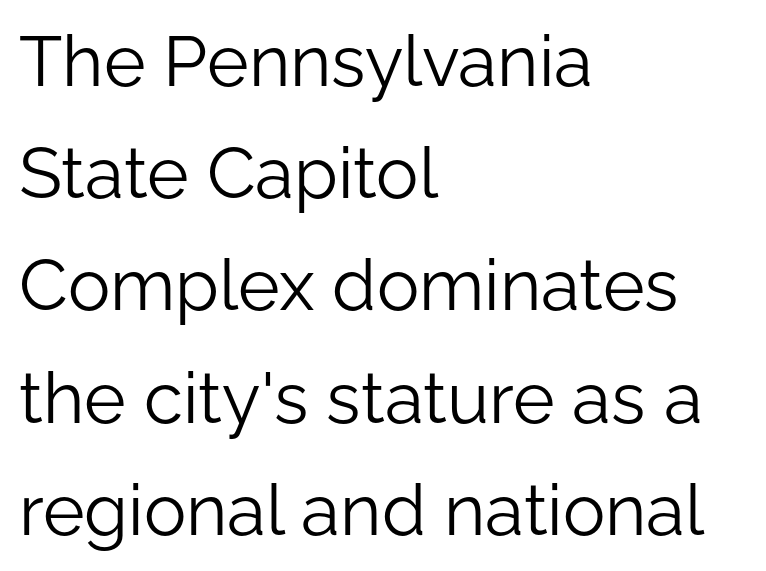
The image shows 71 px light sans-serif type, upright; set left-aligned, normal line spacing (1.58x), normal letter spacing, not underlined; low stroke contrast and a medium x-height.
